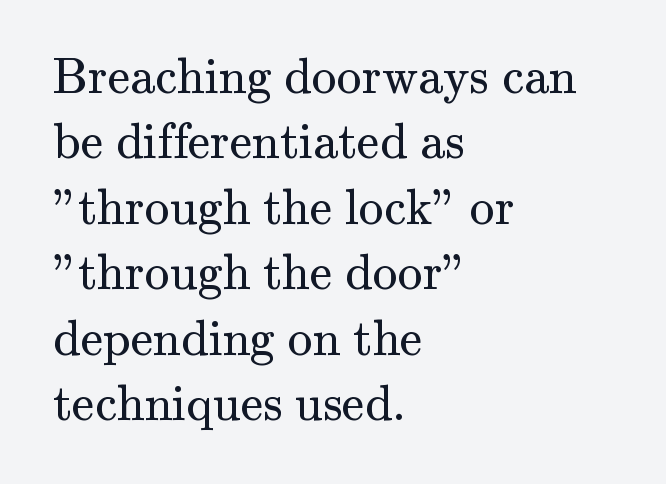
{"serif": "yes", "italic": "no", "bold": "no", "weight": "regular", "width": "normal", "stroke_contrast": "medium", "x_height": "small", "monospaced": "no", "underline": "no", "align": "left", "line_spacing": "normal", "line_spacing_ratio": 1.31, "letter_spacing": "normal", "letter_spacing_em": 0.0, "glyph_px": 50}
